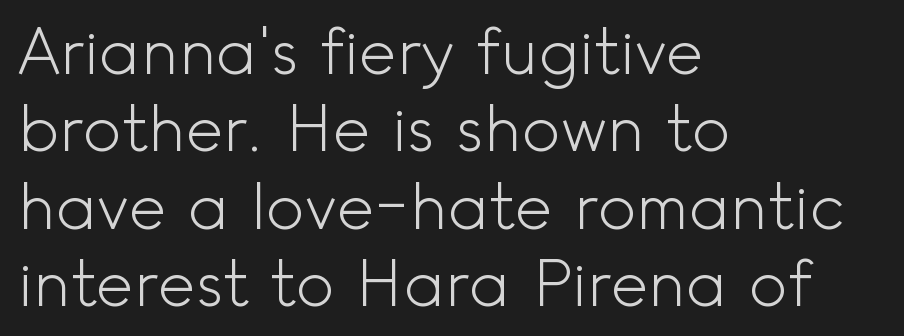
Q: Is the text bold? A: No.
Q: Is the text italic (slanted)? A: No, it is upright.
Q: Is the typeface a serif or a sans-serif typeface? A: Sans-serif.
Q: Is the text underlined? A: No.
Q: How is the paragraph aligned? A: Left-aligned.
Q: Is the spacing between letters normal or unusually wide? A: Normal.
Q: Width (condensed, normal, or wide)? A: Normal.
Q: x-height? A: Small.
Q: Monospaced? A: No.
